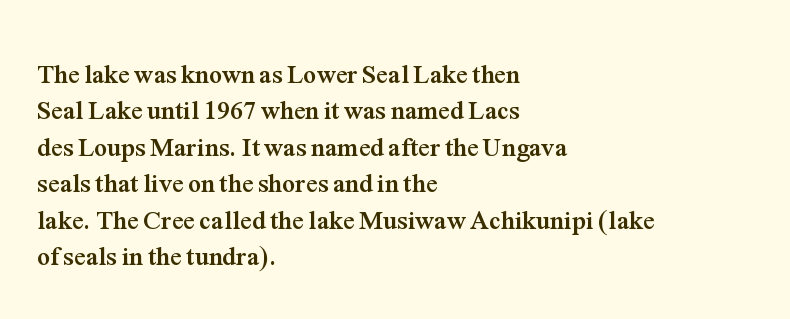
Q: Is the text bold? A: Yes.
Q: Is the text italic (slanted)? A: No, it is upright.
Q: Is the text underlined? A: No.
Q: How is the paragraph aligned? A: Left-aligned.
Q: Is the spacing between letters normal or unusually wide? A: Normal.
Q: Is the spacing between lines tight, normal or loose? A: Normal.
